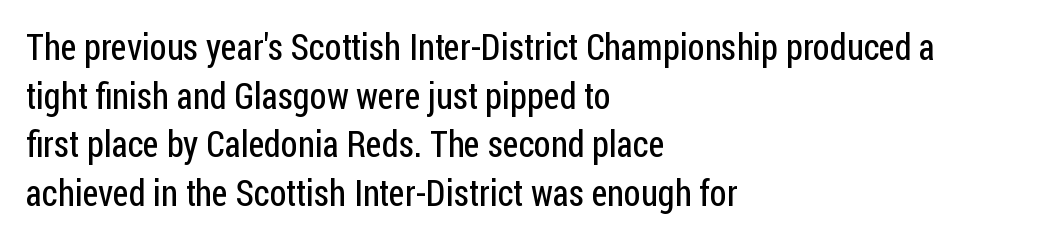
The image shows 36 px regular-weight, condensed sans-serif type, upright; set left-aligned, normal line spacing (1.35x), normal letter spacing, not underlined; low stroke contrast and a medium x-height.
